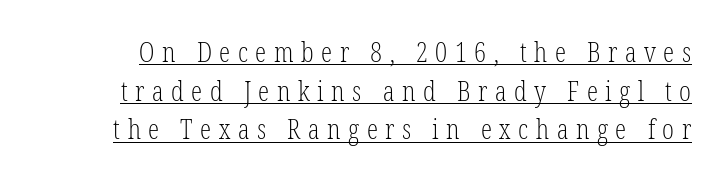
The image shows 28 px light, condensed serif type, upright; set normal line spacing (1.38x), unusually wide letter spacing (+0.27 em), underlined; low stroke contrast and a medium x-height.
